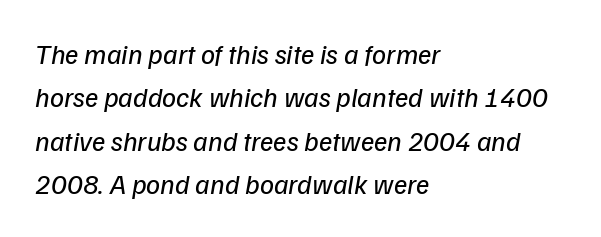
The image shows 28 px regular-weight type, italic (leaning right); set left-aligned, normal line spacing (1.55x), normal letter spacing, not underlined; low stroke contrast and a medium x-height.
